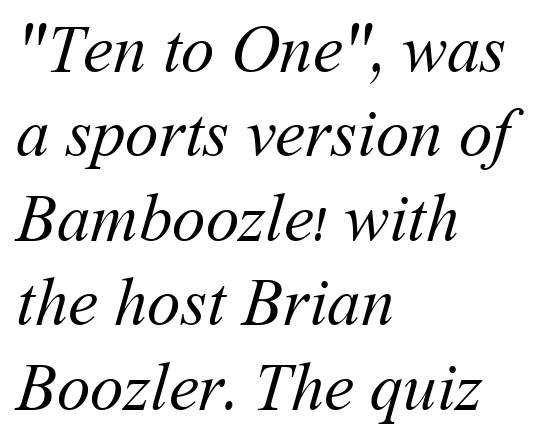
The image shows 67 px regular-weight type; set left-aligned, normal line spacing (1.26x), normal letter spacing, not underlined; medium stroke contrast and a medium x-height.
